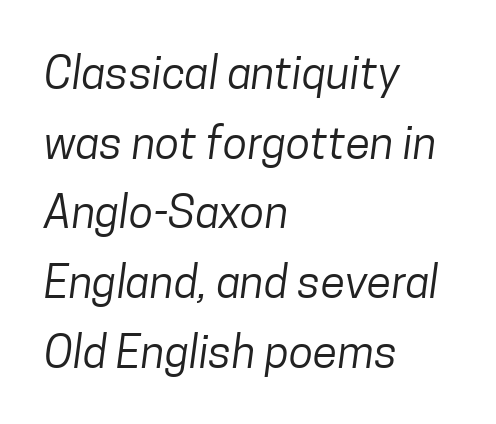
{"serif": "no", "bold": "no", "weight": "regular", "width": "condensed", "stroke_contrast": "low", "x_height": "medium", "monospaced": "no", "underline": "no", "align": "left", "line_spacing": "normal", "line_spacing_ratio": 1.55, "letter_spacing": "normal", "letter_spacing_em": 0.0, "glyph_px": 45}
